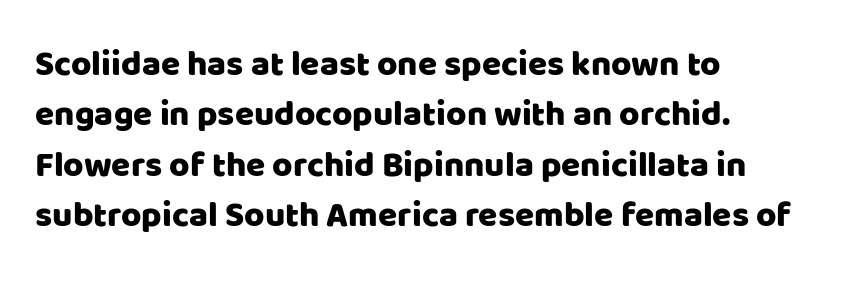
The strip under each line holds only bare page. Spacing verdict: proportional, widths tailored to each character. Baseline-to-baseline distance is the conventional proportion of letter height. If you drew a line through each stem, it would be perfectly vertical.
